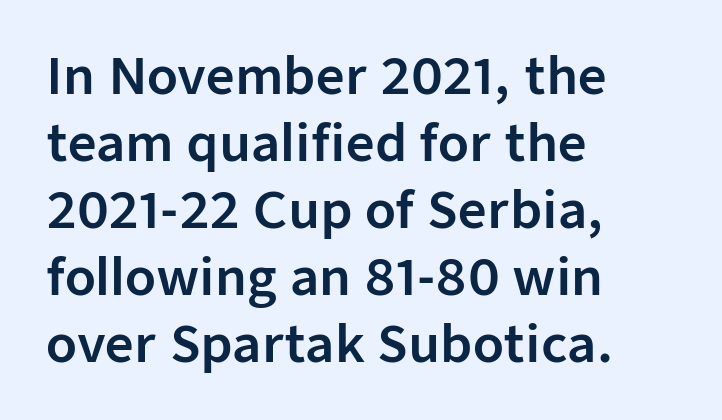
This sample keeps an unexceptional amount of space between lines. Every character sits straight up, as roman type does. Observe the absence of serifs on each vertical stroke in this sample. If you drew a ruler down the left edge, every line would touch it. Each row of text sits above clean, open space. Character widths vary here, with narrow letters taking less room than wide ones.
